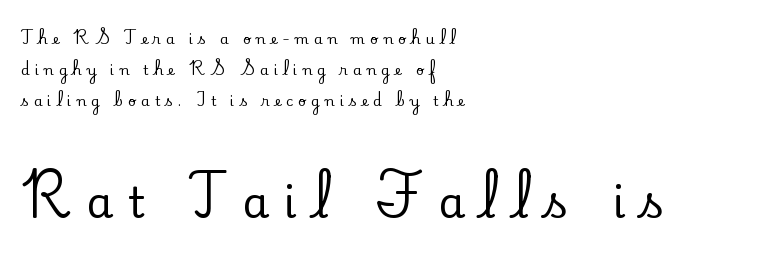
The characters display serif detailing at their extremities. Characters follow at a spacing far wider than the type designer built in. Looks like regular typesetting: each glyph gets only the width it needs. How would I describe the line gaps? Wide and relaxed. Italic: no, the glyphs are upright roman. The lower block of text is set noticeably larger than the block above it.
